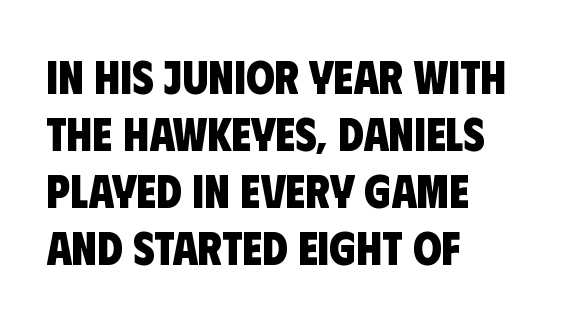
Note the varied advance widths — an 'i' is clearly narrower than an 'm'. The text block is weighted toward the left margin, trailing off unevenly rightward. On the weight axis this lands at bold, roughly 700. The text was rendered using a sans face with plain stroke endings.
